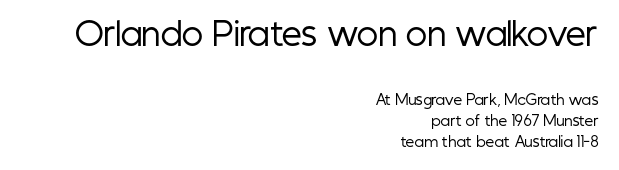
Caption: upper text group enlarged, lower text group reduced. Do the letters lean? They stand straight. Horizontally, the lines are justified to the trailing edge only. A typesetter would call this zero additional tracking. Is this a sans? Yes — the strokes have no serifs.
